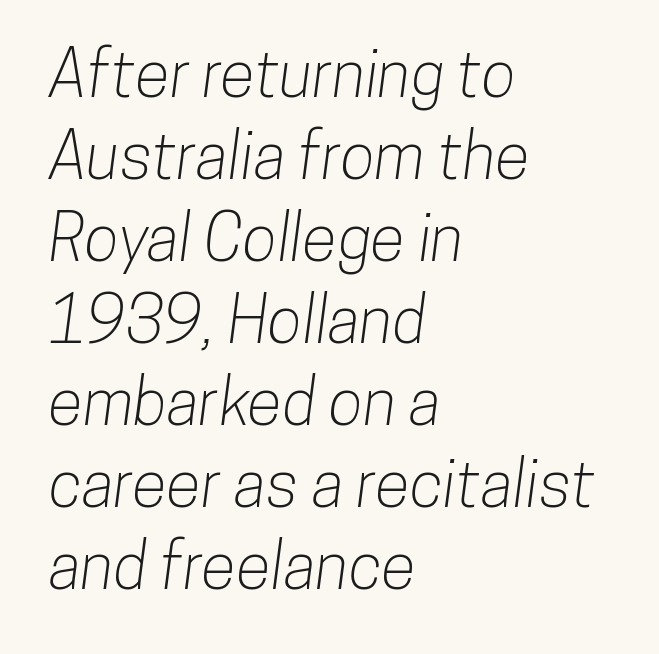
{"serif": "no", "width": "condensed", "stroke_contrast": "low", "x_height": "medium", "monospaced": "no", "underline": "no", "align": "left", "line_spacing": "normal", "line_spacing_ratio": 1.28, "letter_spacing": "normal", "letter_spacing_em": 0.0, "glyph_px": 64}
